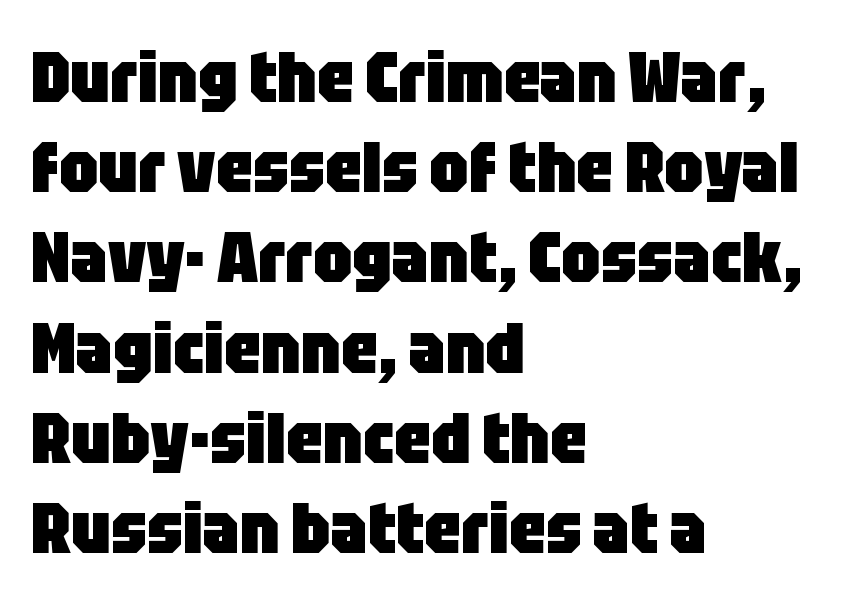
{"serif": "no", "italic": "no", "bold": "yes", "weight": "heavy", "width": "condensed", "stroke_contrast": "low", "x_height": "large", "monospaced": "no", "underline": "no", "align": "left", "line_spacing": "normal", "line_spacing_ratio": 1.27, "letter_spacing": "normal", "letter_spacing_em": 0.0, "glyph_px": 71}
